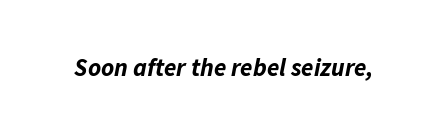
{"italic": "yes", "lean": "right", "slant_degrees": 11, "bold": "yes", "underline": "no", "letter_spacing": "normal", "letter_spacing_em": 0.0, "glyph_px": 25}
